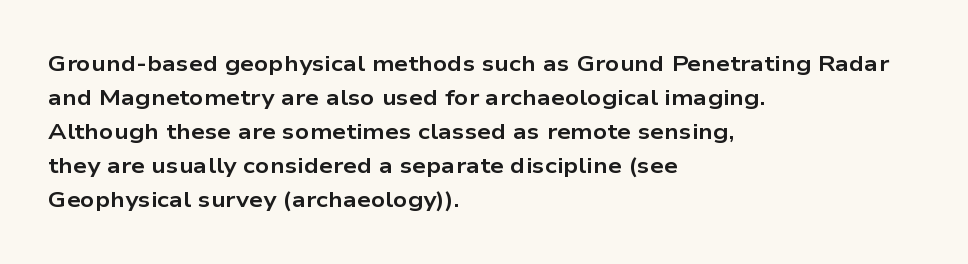
Underline: absent. Default kerning and tracking; the words read as compact shapes. Successive baselines arrive at the customary interval. You can tell it's not italic because the verticals are truly vertical. One-word summary of the alignment: left. These lines carry a lot of weight — the face is fully bold.
